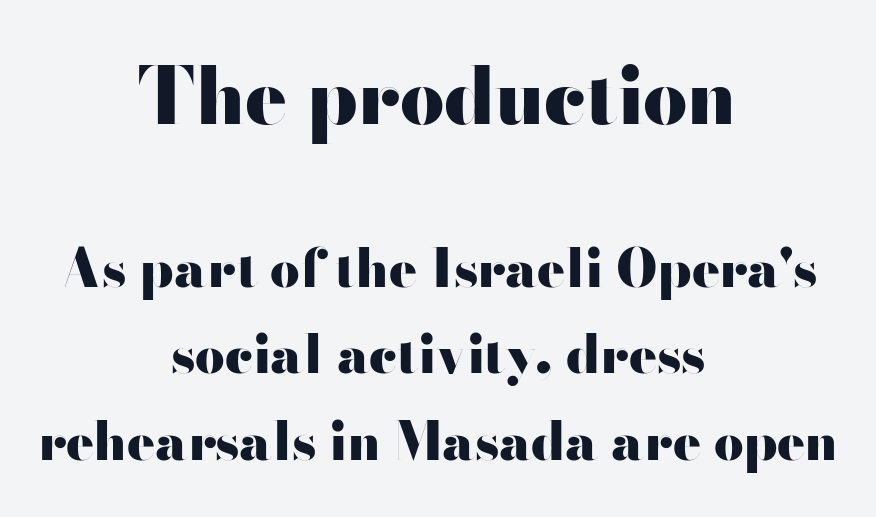
{"serif": "no", "italic": "no", "bold": "yes", "weight": "heavy", "width": "wide", "stroke_contrast": "high", "x_height": "small", "monospaced": "no", "underline": "no", "align": "center", "line_spacing": "normal", "line_spacing_ratio": 1.66, "letter_spacing": "normal", "letter_spacing_em": 0.0, "larger_block": "first", "size_ratio": 1.5, "glyph_px": 78}
